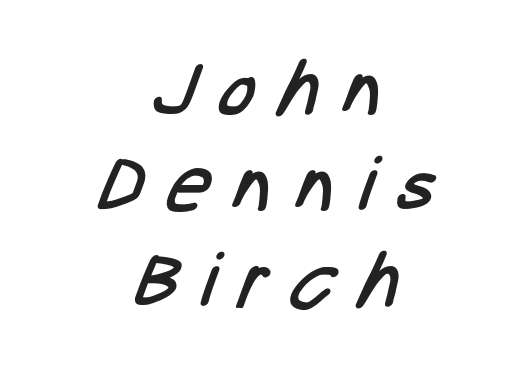
Q: Is the text bold? A: No.
Q: Is the typeface a serif or a sans-serif typeface? A: Sans-serif.
Q: Is the text underlined? A: No.
Q: How is the paragraph aligned? A: Centered.
Q: Is the spacing between letters normal or unusually wide? A: Unusually wide.
Q: Is the spacing between lines tight, normal or loose? A: Normal.
Q: Width (condensed, normal, or wide)? A: Condensed.
Q: Stroke contrast? A: Low.
Q: x-height? A: Medium.
Q: Monospaced? A: No.
